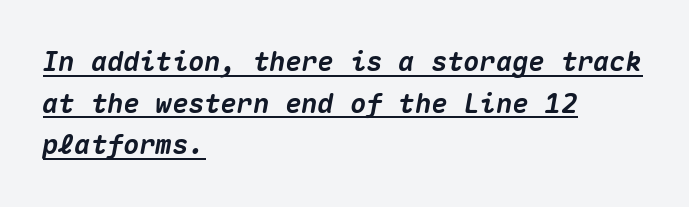
Q: Is the text bold? A: Yes.
Q: Is the text italic (slanted)? A: Yes, it leans right by about 10 degrees.
Q: Is the text underlined? A: Yes.
Q: How is the paragraph aligned? A: Left-aligned.
Q: Is the spacing between letters normal or unusually wide? A: Normal.
Q: Is the spacing between lines tight, normal or loose? A: Normal.
